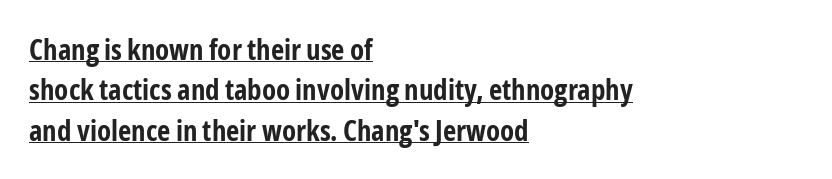
Q: Is the text bold? A: Yes.
Q: Is the text italic (slanted)? A: No, it is upright.
Q: Is the typeface a serif or a sans-serif typeface? A: Sans-serif.
Q: Is the text underlined? A: Yes.
Q: How is the paragraph aligned? A: Left-aligned.
Q: Is the spacing between letters normal or unusually wide? A: Normal.
Q: Is the spacing between lines tight, normal or loose? A: Normal.
Q: Width (condensed, normal, or wide)? A: Condensed.
Q: Stroke contrast? A: Low.
Q: x-height? A: Medium.
Q: Monospaced? A: No.
